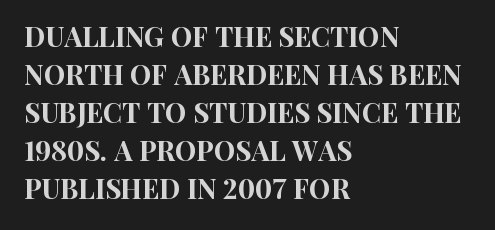
{"italic": "no", "underline": "no", "align": "left", "line_spacing": "normal", "line_spacing_ratio": 1.41, "letter_spacing": "normal", "letter_spacing_em": 0.0, "glyph_px": 27}
